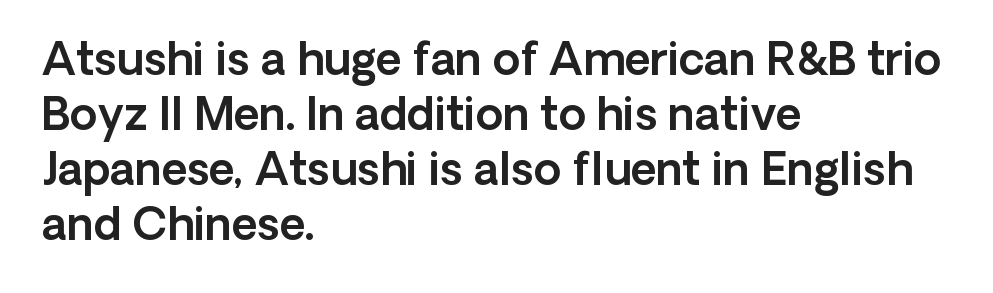
Q: Is the text italic (slanted)? A: No, it is upright.
Q: Is the typeface a serif or a sans-serif typeface? A: Sans-serif.
Q: Is the text underlined? A: No.
Q: How is the paragraph aligned? A: Left-aligned.
Q: Is the spacing between letters normal or unusually wide? A: Normal.
Q: Is the spacing between lines tight, normal or loose? A: Normal.
Q: Width (condensed, normal, or wide)? A: Normal.
Q: x-height? A: Medium.
Q: Monospaced? A: No.
